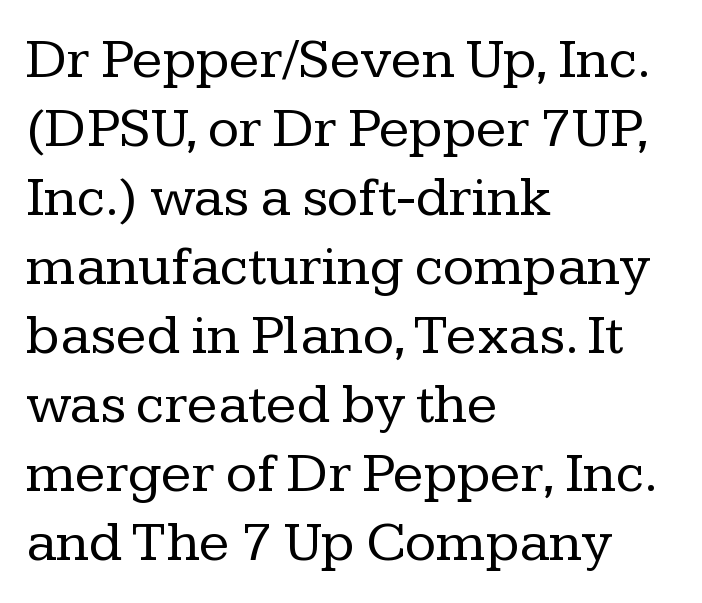
The image shows 57 px regular-weight serif type, upright; set left-aligned, line spacing 1.21x, normal letter spacing, not underlined; low stroke contrast and a medium x-height.
